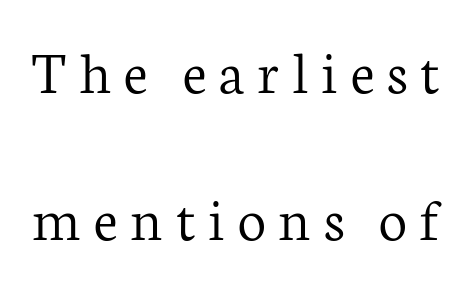
The image shows 63 px light serif type, upright; set loose line spacing (2.33x), unusually wide letter spacing (+0.2 em), not underlined; low stroke contrast and a medium x-height.
